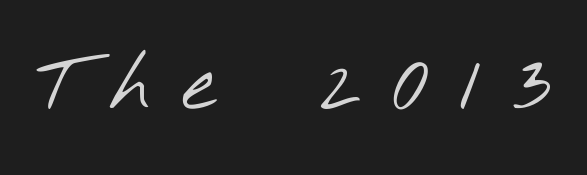
The specimen omits any rule beneath the text block's lines. A typesetter would call this proportional, since set widths differ per character. There is plenty of visible air inserted between adjacent glyphs. Stems here are at most as thick as an everyday book face.
